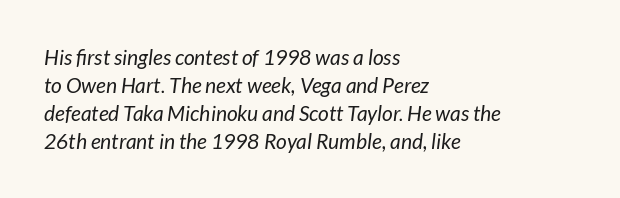
{"italic": "yes", "lean": "right", "slant_degrees": 7, "bold": "no", "underline": "no", "align": "left", "line_spacing": "normal", "line_spacing_ratio": 1.33, "letter_spacing": "normal", "letter_spacing_em": 0.0, "glyph_px": 21}
